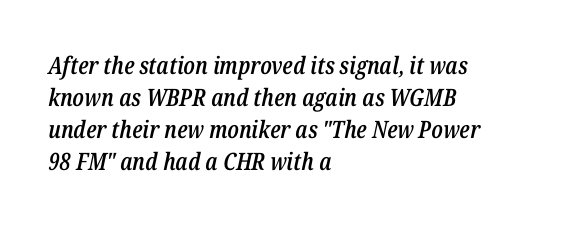
Q: Is the text bold? A: Semi-bold.
Q: Is the text italic (slanted)? A: Yes, it leans right by about 12 degrees.
Q: Is the text underlined? A: No.
Q: How is the paragraph aligned? A: Left-aligned.
Q: Is the spacing between letters normal or unusually wide? A: Normal.
Q: Is the spacing between lines tight, normal or loose? A: Normal.
